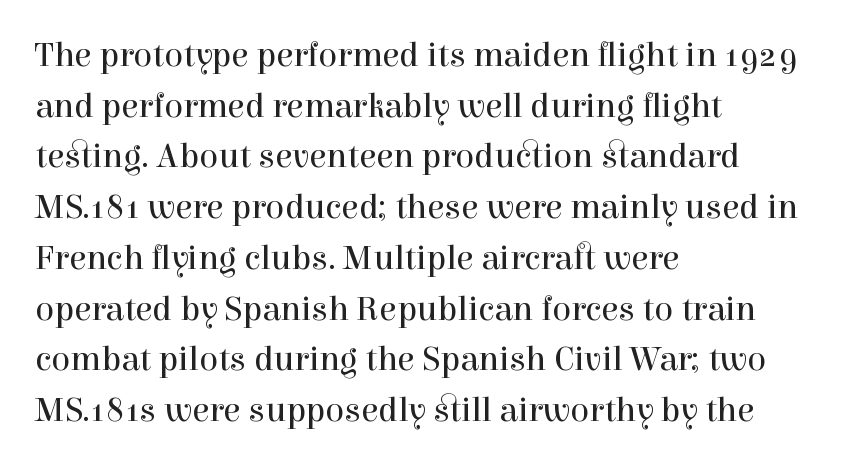
{"serif": "yes", "italic": "no", "bold": "no", "weight": "regular", "width": "normal", "x_height": "medium", "monospaced": "no", "underline": "no", "align": "left", "line_spacing": "normal", "line_spacing_ratio": 1.45, "letter_spacing": "normal", "letter_spacing_em": 0.0, "glyph_px": 35}
